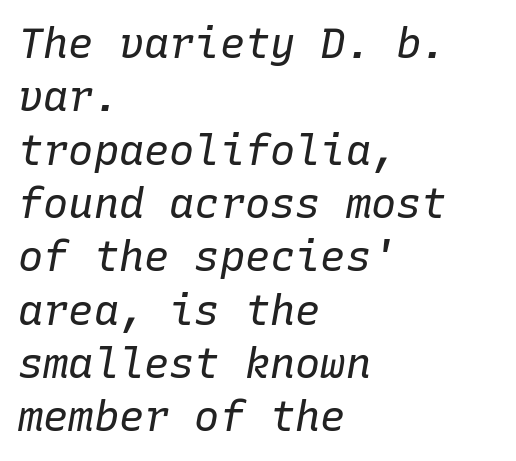
This rendering leaves character spacing at its baseline value. Notice how descenders clear the ascenders below comfortably — that's standard leading. The ragged edge is on the right, which tells us the setting is flush left. A clean baseline with only descenders dipping below it. The whole block is typeset with a tilt. This is not heavy type; no bold has been used.
